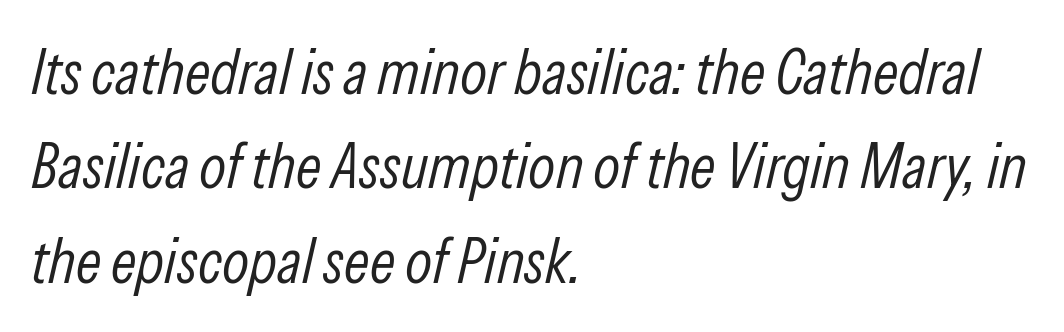
{"italic": "yes", "lean": "right", "slant_degrees": 13, "bold": "no", "weight": "light", "width": "condensed", "stroke_contrast": "low", "x_height": "medium", "monospaced": "no", "underline": "no", "align": "left", "line_spacing": "normal", "line_spacing_ratio": 1.5, "letter_spacing": "normal", "letter_spacing_em": 0.0, "glyph_px": 63}
